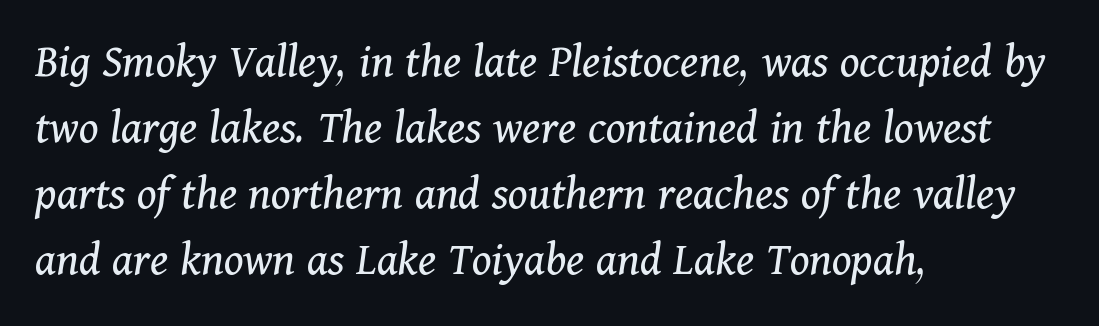
{"serif": "yes", "italic": "yes", "lean": "right", "slant_degrees": 11, "bold": "no", "weight": "regular", "width": "normal", "stroke_contrast": "medium", "x_height": "medium", "monospaced": "no", "underline": "no", "align": "left", "line_spacing": "normal", "line_spacing_ratio": 1.35, "letter_spacing": "normal", "letter_spacing_em": 0.0, "glyph_px": 49}
